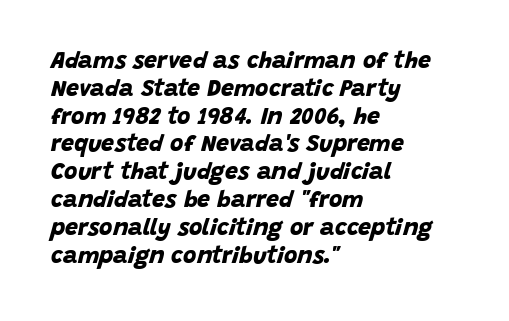
The image shows 23 px bold type; set left-aligned, line spacing 1.21x, normal letter spacing, not underlined.
